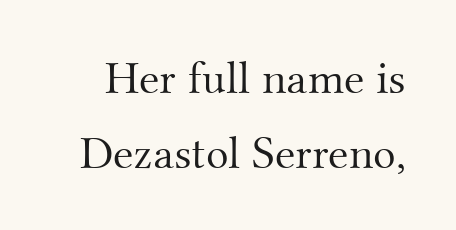
The image shows 47 px light serif type, upright; set normal line spacing (1.59x), normal letter spacing, not underlined; medium stroke contrast and a small x-height.
